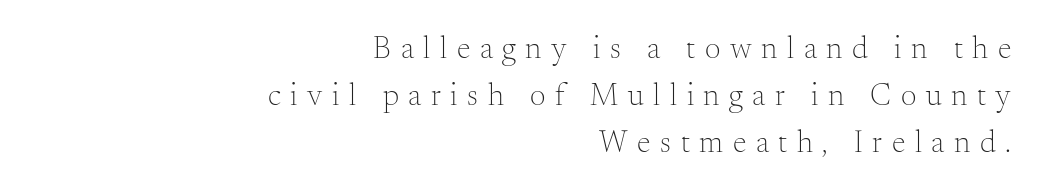
{"serif": "yes", "italic": "no", "bold": "no", "weight": "light", "width": "normal", "stroke_contrast": "medium", "x_height": "small", "monospaced": "no", "underline": "no", "align": "right", "line_spacing": "normal", "line_spacing_ratio": 1.51, "letter_spacing": "wide", "letter_spacing_em": 0.31, "glyph_px": 31}
